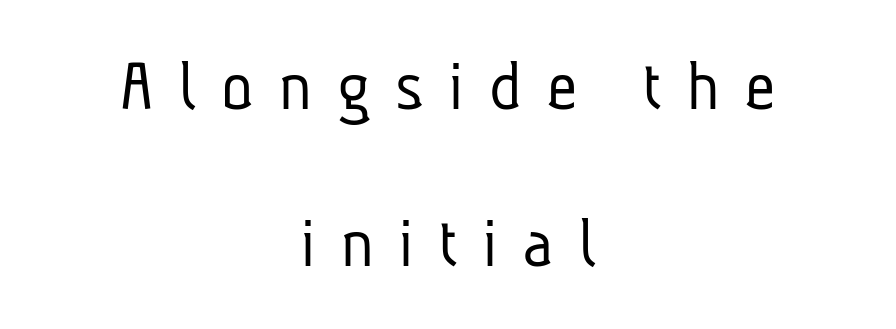
{"serif": "no", "bold": "no", "weight": "light", "width": "condensed", "stroke_contrast": "low", "x_height": "medium", "monospaced": "no", "underline": "no", "align": "center", "line_spacing": "loose", "line_spacing_ratio": 2.12, "letter_spacing": "wide", "letter_spacing_em": 0.35, "glyph_px": 74}
